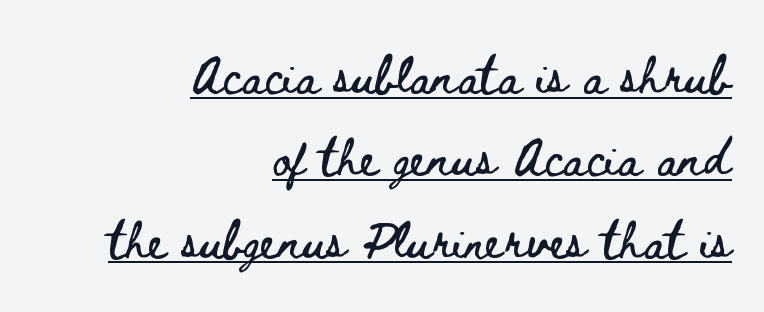
{"width": "wide", "stroke_contrast": "low", "x_height": "small", "monospaced": "no", "underline": "yes", "align": "right", "line_spacing": "loose", "line_spacing_ratio": 2.29, "letter_spacing": "normal", "letter_spacing_em": 0.0, "glyph_px": 36}
